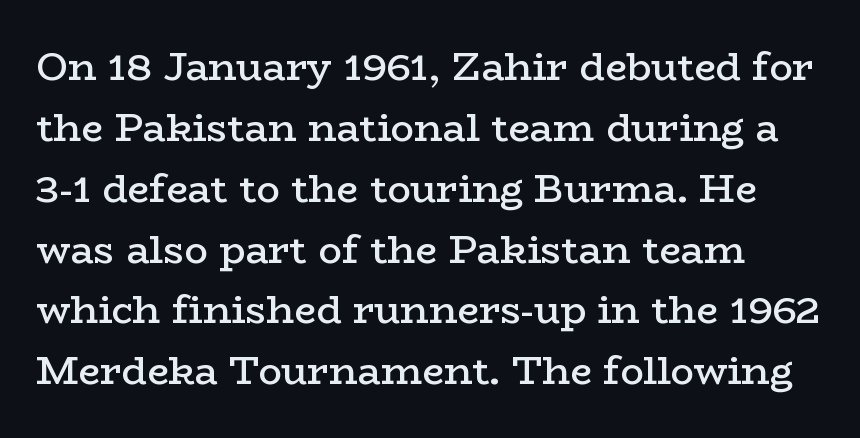
No italicization has been applied; the sample stays upright. Notice the strokes are somewhat thickened but not fully heavy: this is a semibold. A typesetter would call this zero additional tracking. Compared with typical paragraphs, the rows here are spaced about the same. The rendering uses natural spacing where letterforms have individual widths. The area under the type is left untouched.
